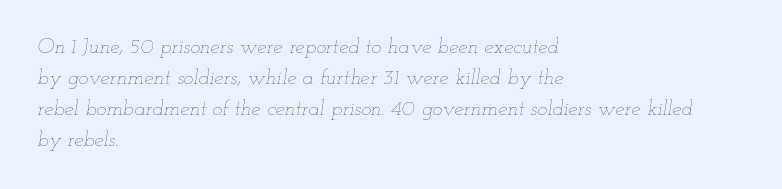
The image shows 21 px text type, italic (leaning right); set left-aligned, normal line spacing (1.47x), normal letter spacing, not underlined.
